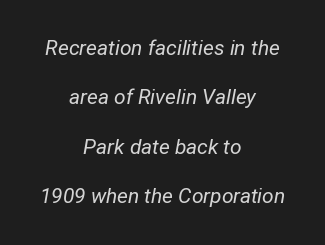
Does the leading feel generous? Absolutely, it's lavish. Layout note: lines centered. The characters are drawn with everyday or finer stroke widths. Does the lettering tilt? It does — this is italic. Has an underline been added? It has not. Letter spacing: default.
